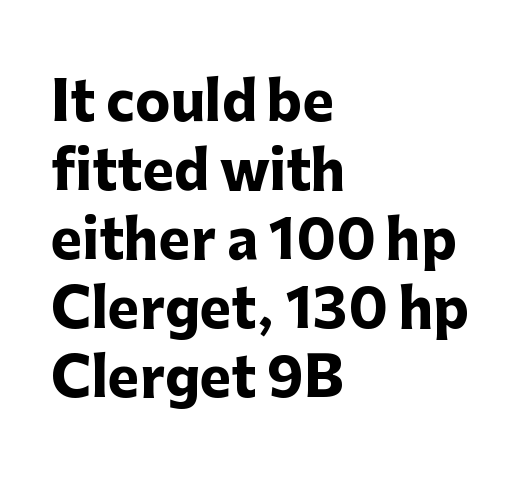
Q: Is the text bold? A: Yes.
Q: Is the text italic (slanted)? A: No, it is upright.
Q: Is the typeface a serif or a sans-serif typeface? A: Sans-serif.
Q: Is the text underlined? A: No.
Q: How is the paragraph aligned? A: Left-aligned.
Q: Is the spacing between letters normal or unusually wide? A: Normal.
Q: Is the spacing between lines tight, normal or loose? A: Normal.
Q: Width (condensed, normal, or wide)? A: Normal.
Q: Stroke contrast? A: Low.
Q: x-height? A: Medium.
Q: Monospaced? A: No.
